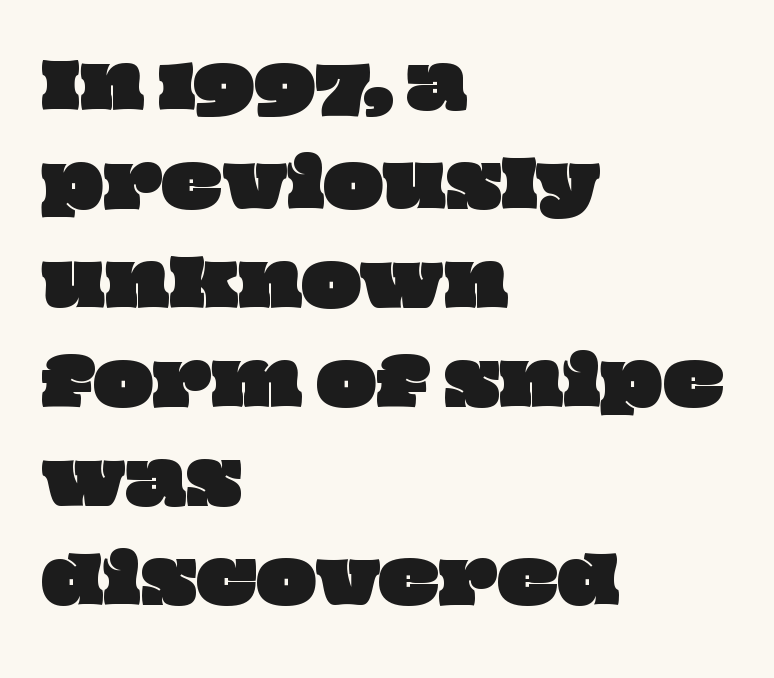
Q: Is the text underlined? A: No.
Q: How is the paragraph aligned? A: Left-aligned.
Q: Is the spacing between letters normal or unusually wide? A: Normal.
Q: Is the spacing between lines tight, normal or loose? A: Normal.
Q: Width (condensed, normal, or wide)? A: Wide.
Q: Stroke contrast? A: Low.
Q: x-height? A: Large.
Q: Monospaced? A: No.
